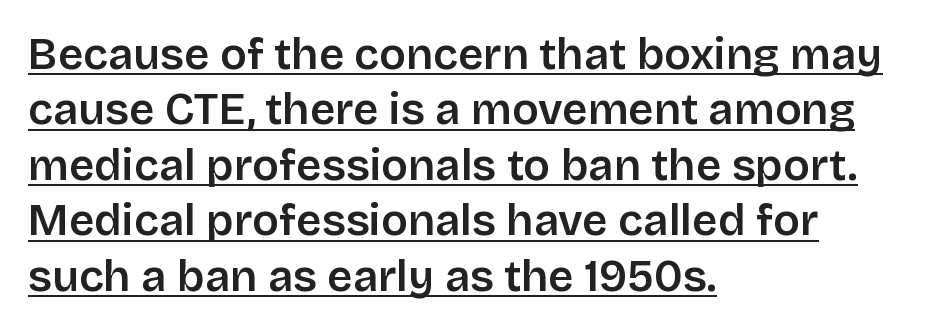
{"serif": "no", "italic": "no", "bold": "semi", "weight": "semibold", "width": "normal", "stroke_contrast": "low", "x_height": "large", "monospaced": "no", "underline": "yes", "align": "left", "line_spacing": "normal", "line_spacing_ratio": 1.26, "letter_spacing": "normal", "letter_spacing_em": 0.0, "glyph_px": 44}
